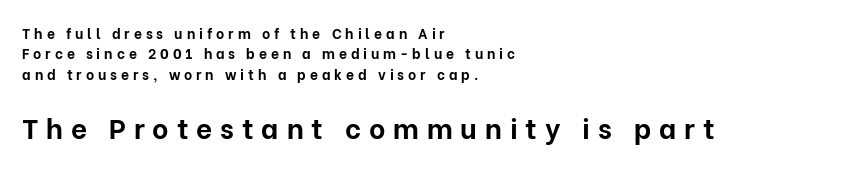
Leading: standard. Every stem runs plumb, perpendicular to the baseline. The characters look thick and weighty, a clear bold. Each letter's strokes conclude bluntly, with no projecting serifs. The text block is weighted toward the left margin, trailing off unevenly rightward.
